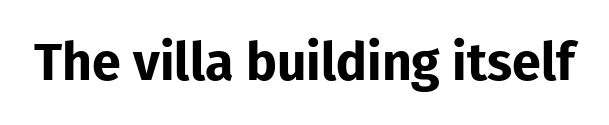
Q: Is the text bold? A: Yes.
Q: Is the text italic (slanted)? A: No, it is upright.
Q: Is the typeface a serif or a sans-serif typeface? A: Sans-serif.
Q: Is the text underlined? A: No.
Q: Is the spacing between letters normal or unusually wide? A: Normal.
Q: Width (condensed, normal, or wide)? A: Normal.
Q: Stroke contrast? A: Low.
Q: x-height? A: Medium.
Q: Monospaced? A: No.
